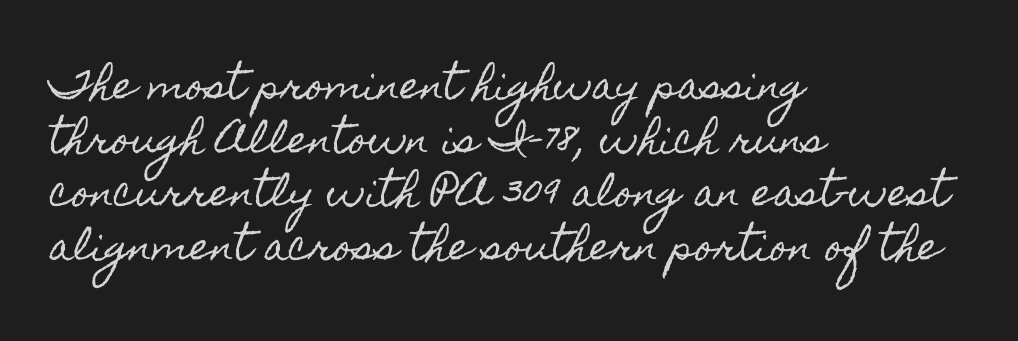
Q: Is the text italic (slanted)? A: Yes.
Q: Is the text underlined? A: No.
Q: How is the paragraph aligned? A: Left-aligned.
Q: Is the spacing between letters normal or unusually wide? A: Normal.
Q: Is the spacing between lines tight, normal or loose? A: Normal.
Q: Width (condensed, normal, or wide)? A: Condensed.
Q: x-height? A: Small.
Q: Monospaced? A: No.
